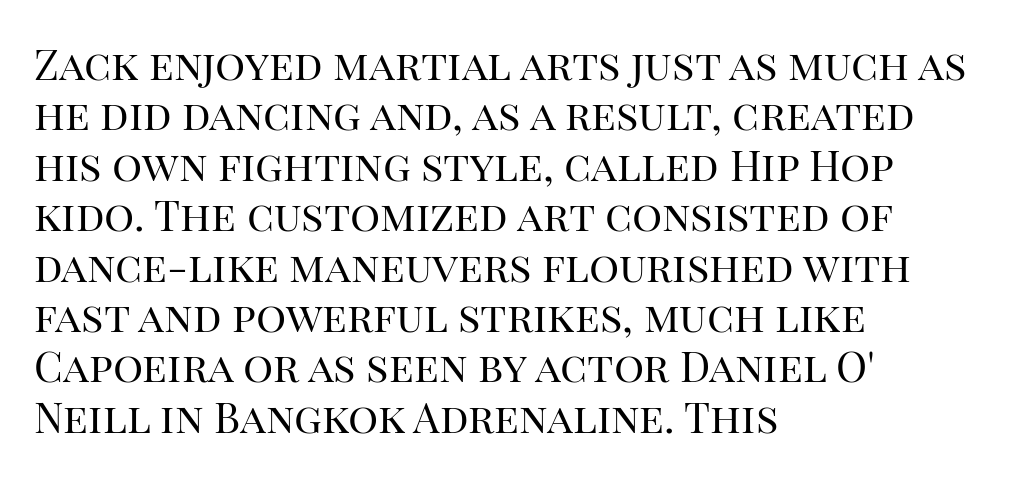
In CSS terms this would be text-align: left. In terms of posture, this sample is upright. The foot of each line stays bare and open. A typesetter would call this proportional, since set widths differ per character. Bold? No — there's no thickening of the strokes.
